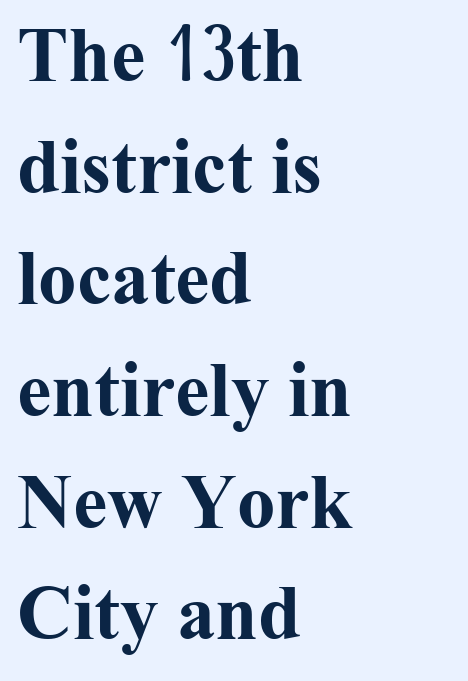
The image shows 77 px bold serif type, upright; set left-aligned, normal line spacing (1.45x), normal letter spacing, not underlined; medium stroke contrast and a medium x-height.
